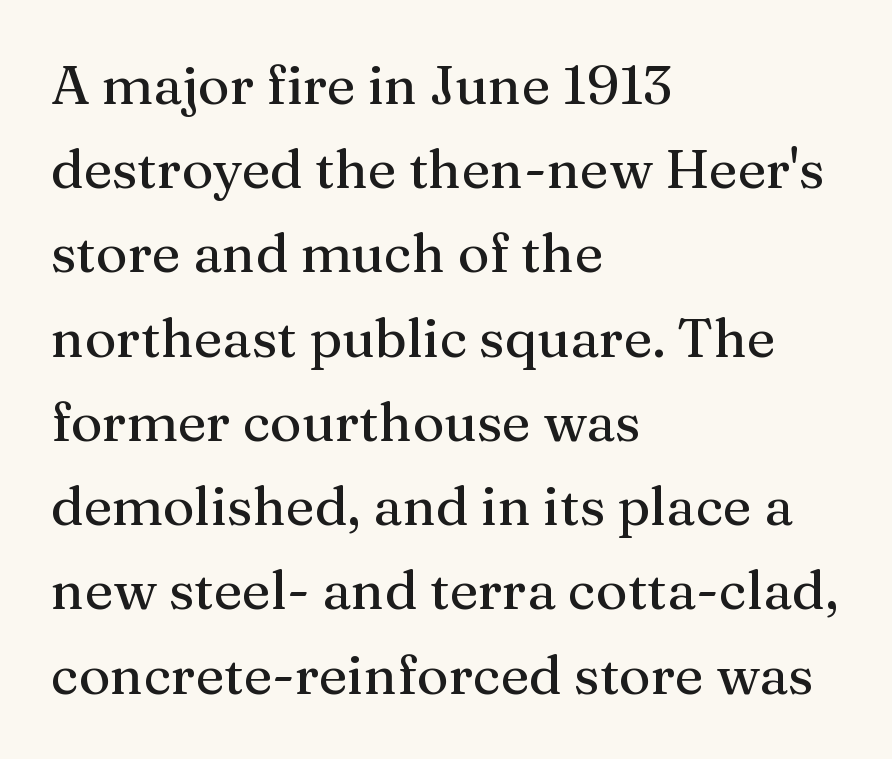
The image shows 54 px serif type, upright; set left-aligned, normal line spacing (1.56x), normal letter spacing, not underlined; medium stroke contrast and a medium x-height.
